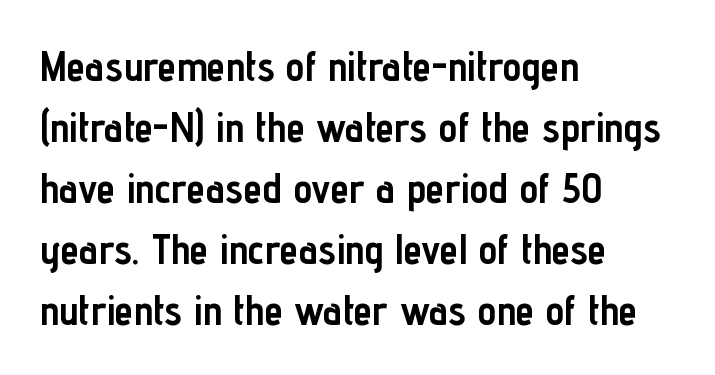
Q: Is the text bold? A: Yes.
Q: Is the text italic (slanted)? A: No, it is upright.
Q: Is the typeface a serif or a sans-serif typeface? A: Sans-serif.
Q: Is the text underlined? A: No.
Q: How is the paragraph aligned? A: Left-aligned.
Q: Is the spacing between letters normal or unusually wide? A: Normal.
Q: Is the spacing between lines tight, normal or loose? A: Normal.
Q: Width (condensed, normal, or wide)? A: Condensed.
Q: Stroke contrast? A: Low.
Q: x-height? A: Medium.
Q: Monospaced? A: No.
